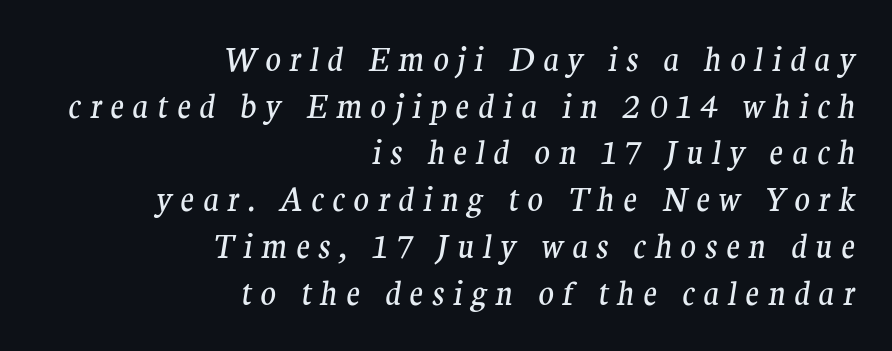
{"serif": "yes", "italic": "yes", "lean": "right", "slant_degrees": 9, "bold": "no", "weight": "regular", "width": "normal", "stroke_contrast": "medium", "x_height": "medium", "monospaced": "no", "underline": "no", "align": "right", "line_spacing": "normal", "line_spacing_ratio": 1.46, "letter_spacing": "wide", "letter_spacing_em": 0.27, "glyph_px": 32}
